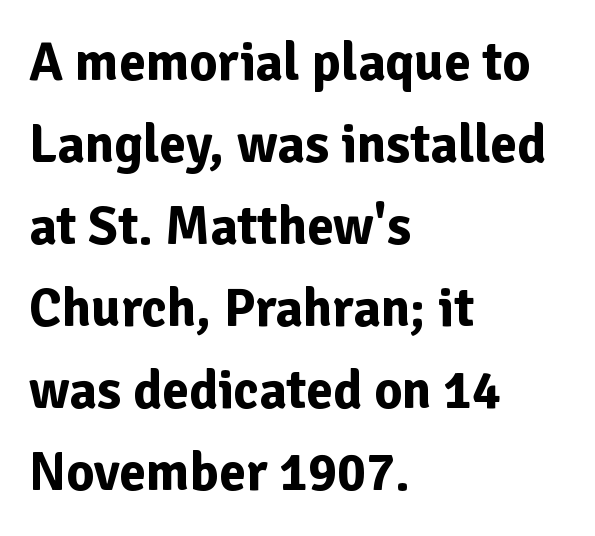
Do the characters align in a grid? No, the font is proportional. In terms of weight, the rendering is a true, heavy bold. The space directly below the letters is spotless. Each word holds together tightly as a unit, with standard inter-letter gaps. Summary of vertical rhythm: regular, with standard interline spacing.
